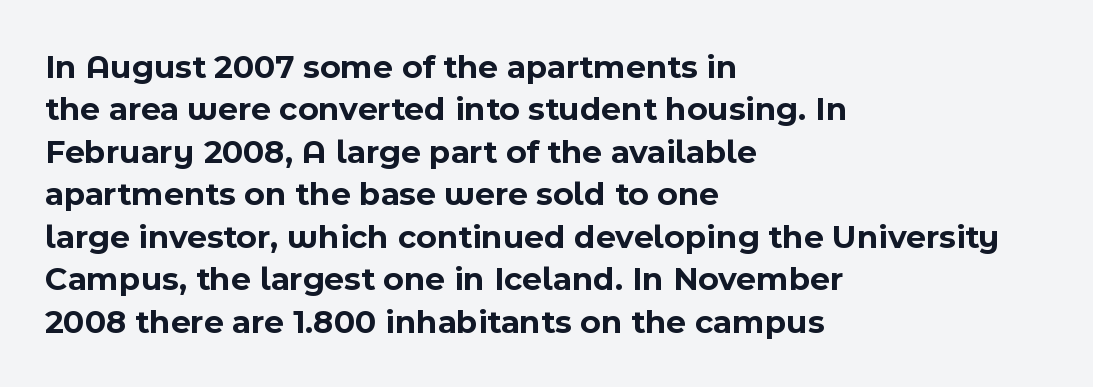
The lines are quadded left. Does the lettering tilt? It doesn't — this is upright. The space beneath each line is pristine and unruled. What weight is shown? A full bold with thick strokes.
